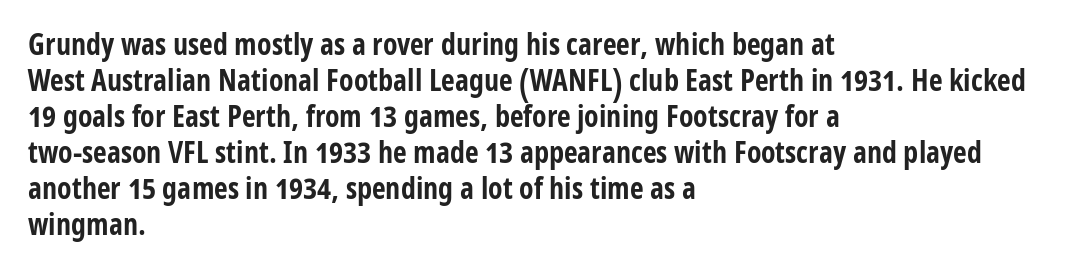
The image shows 30 px bold, condensed sans-serif type, upright; set left-aligned, line spacing 1.2x, normal letter spacing, not underlined; low stroke contrast and a medium x-height.
